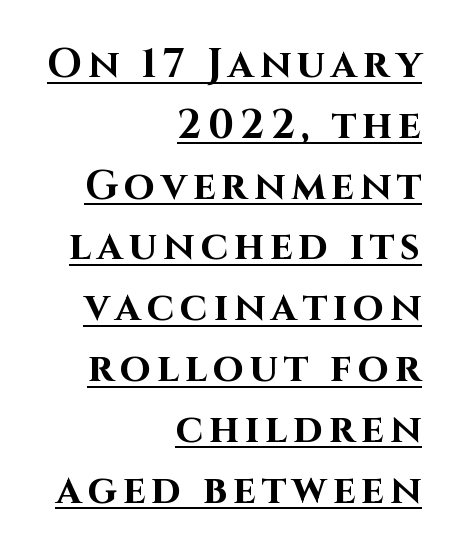
The passage shown stacks its lines at a standard gap. The specimen includes a rule beneath the text block's lines. Note: no serifs on the glyphs. Every character sits straight up, as roman type does. Bold? Absolutely — the strokes are thick and heavy. The paragraph has a hard right edge and a soft left edge.
